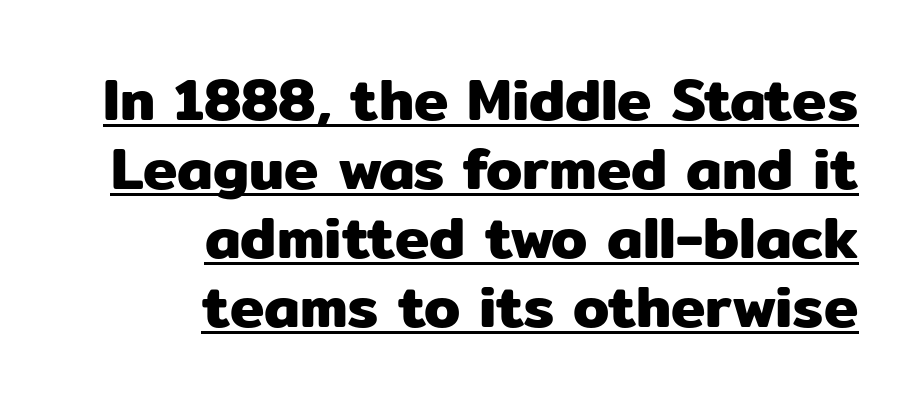
Designer's note — italics off, roman on. The rendering keeps characters at their native spacing. Compared with undecorated copy, this sample adds a rule below the words. Spacing verdict: proportional, widths tailored to each character. A flush-right, rag-left setting is used for this passage.
